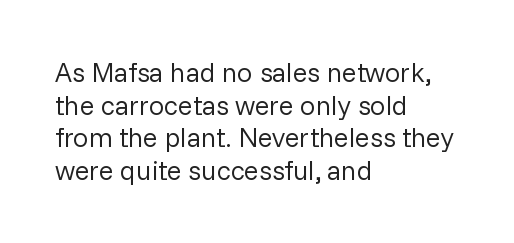
Q: Is the text bold? A: No.
Q: Is the text italic (slanted)? A: No, it is upright.
Q: Is the text underlined? A: No.
Q: How is the paragraph aligned? A: Left-aligned.
Q: Is the spacing between letters normal or unusually wide? A: Normal.
